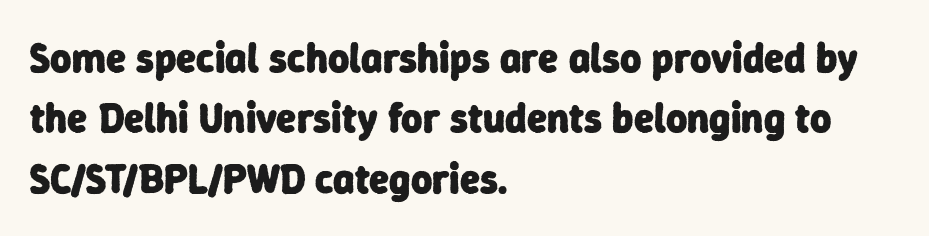
Q: Is the text bold? A: Yes.
Q: Is the typeface a serif or a sans-serif typeface? A: Sans-serif.
Q: Is the text underlined? A: No.
Q: How is the paragraph aligned? A: Left-aligned.
Q: Is the spacing between letters normal or unusually wide? A: Normal.
Q: Is the spacing between lines tight, normal or loose? A: Normal.
Q: Width (condensed, normal, or wide)? A: Normal.
Q: Stroke contrast? A: Low.
Q: x-height? A: Medium.
Q: Monospaced? A: No.
